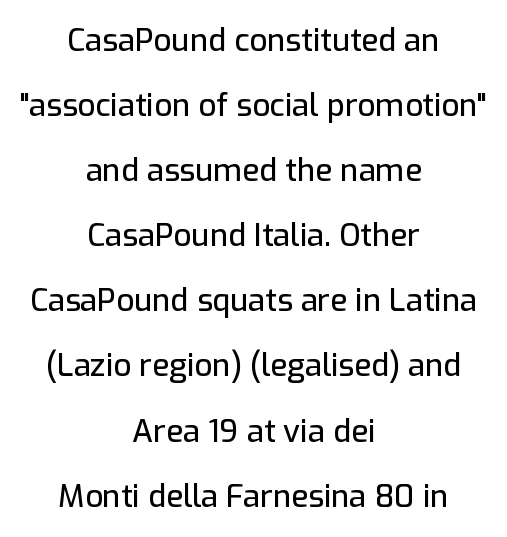
Does the leading feel generous? Absolutely, it's lavish. The face used here is a sans, in the tradition of grotesques and geometrics. Nobody touched the tracking dial on this one. The baseline area is clear.
